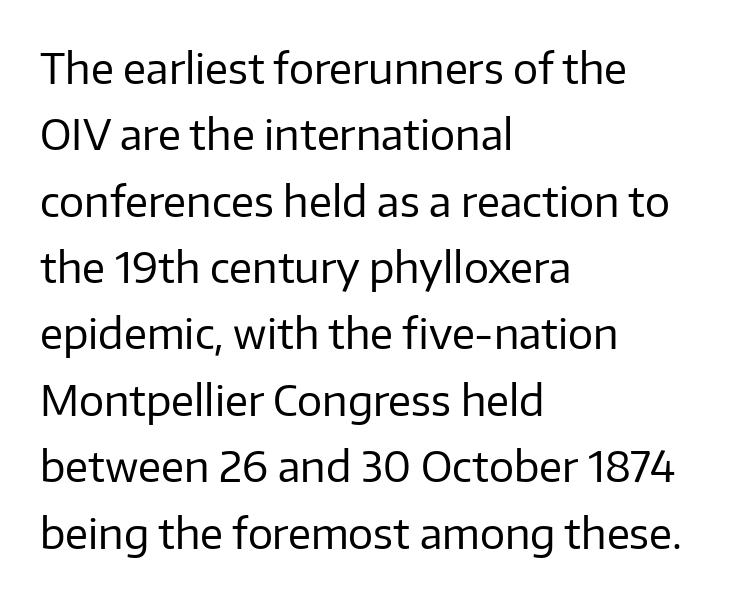
Q: Is the text bold? A: No.
Q: Is the text italic (slanted)? A: No, it is upright.
Q: Is the typeface a serif or a sans-serif typeface? A: Sans-serif.
Q: Is the text underlined? A: No.
Q: How is the paragraph aligned? A: Left-aligned.
Q: Is the spacing between letters normal or unusually wide? A: Normal.
Q: Is the spacing between lines tight, normal or loose? A: Normal.
Q: Width (condensed, normal, or wide)? A: Normal.
Q: Stroke contrast? A: Low.
Q: x-height? A: Medium.
Q: Monospaced? A: No.
